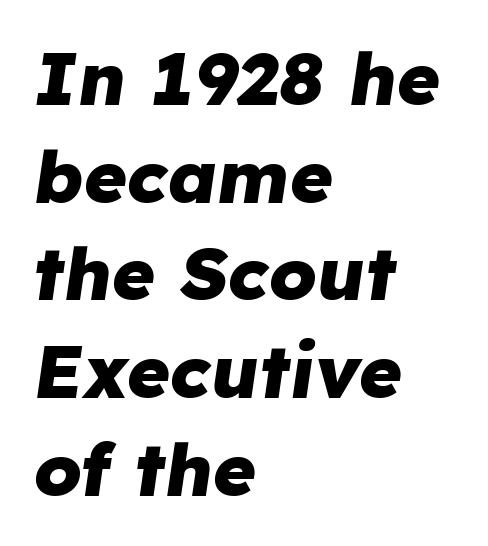
Q: Is the text bold? A: Yes.
Q: Is the text italic (slanted)? A: Yes, it leans right by about 8 degrees.
Q: Is the text underlined? A: No.
Q: How is the paragraph aligned? A: Left-aligned.
Q: Is the spacing between letters normal or unusually wide? A: Normal.
Q: Is the spacing between lines tight, normal or loose? A: Normal.
Q: Width (condensed, normal, or wide)? A: Normal.
Q: Stroke contrast? A: Low.
Q: x-height? A: Medium.
Q: Monospaced? A: No.
